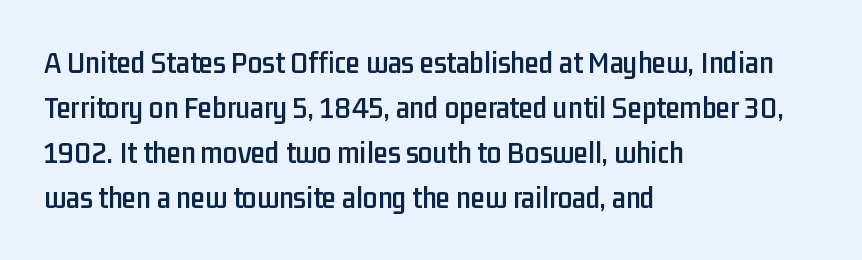
Does the type have serifs? No, each stem ends abruptly. Visually the block forms a straight wall on the left and a jagged coastline on the right. The passage shown is typed in a proportional face where columns would drift. Ordinary non-slanted type is in use. Regular leading. Short note: letters normally spaced.
